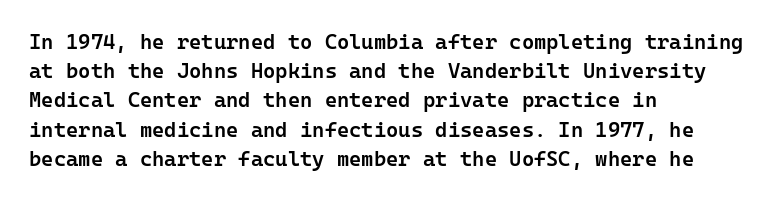
{"italic": "no", "bold": "semi", "underline": "no", "align": "left", "line_spacing": "normal", "line_spacing_ratio": 1.39, "letter_spacing": "normal", "letter_spacing_em": 0.0, "glyph_px": 21}
